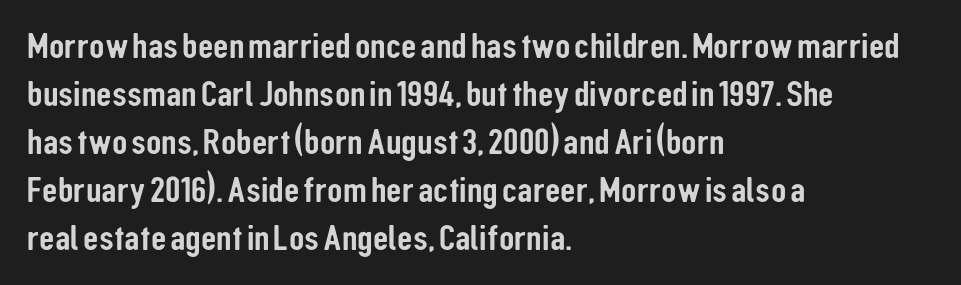
Q: Is the text italic (slanted)? A: No, it is upright.
Q: Is the typeface a serif or a sans-serif typeface? A: Sans-serif.
Q: Is the text underlined? A: No.
Q: How is the paragraph aligned? A: Left-aligned.
Q: Is the spacing between letters normal or unusually wide? A: Normal.
Q: Is the spacing between lines tight, normal or loose? A: Normal.
Q: Width (condensed, normal, or wide)? A: Condensed.
Q: Stroke contrast? A: Low.
Q: x-height? A: Medium.
Q: Monospaced? A: No.
